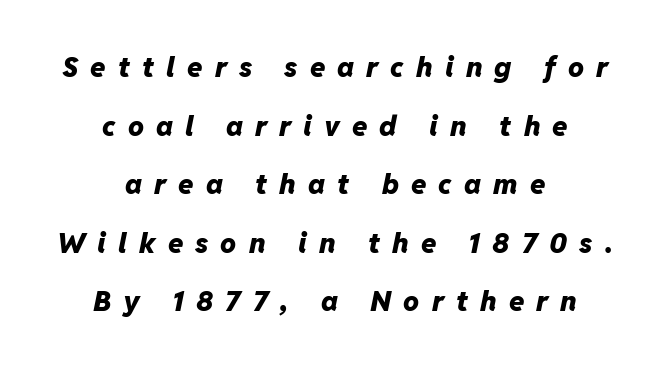
The face used here is proportionally spaced, like ordinary book or web type. Heft: maximum for text — a bold. Compared with typical paragraphs, the rows here are farther apart. Display-style spreading of the glyphs; the letterfit is very open.
